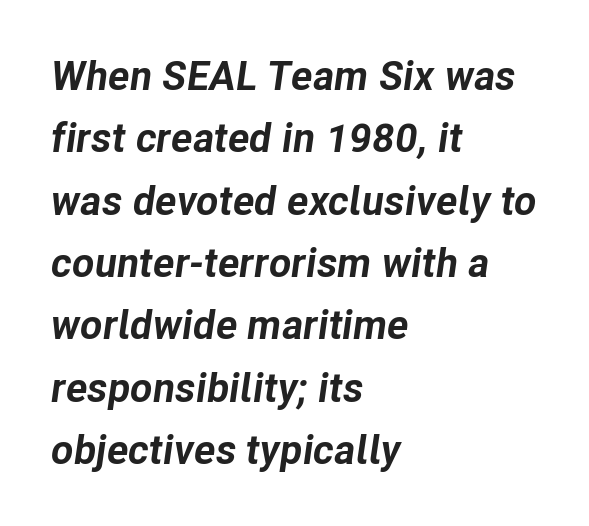
Q: Is the text bold? A: Yes.
Q: Is the text italic (slanted)? A: Yes, it leans right by about 8 degrees.
Q: Is the text underlined? A: No.
Q: How is the paragraph aligned? A: Left-aligned.
Q: Is the spacing between letters normal or unusually wide? A: Normal.
Q: Is the spacing between lines tight, normal or loose? A: Normal.
Q: Width (condensed, normal, or wide)? A: Normal.
Q: Stroke contrast? A: Low.
Q: x-height? A: Medium.
Q: Monospaced? A: No.
